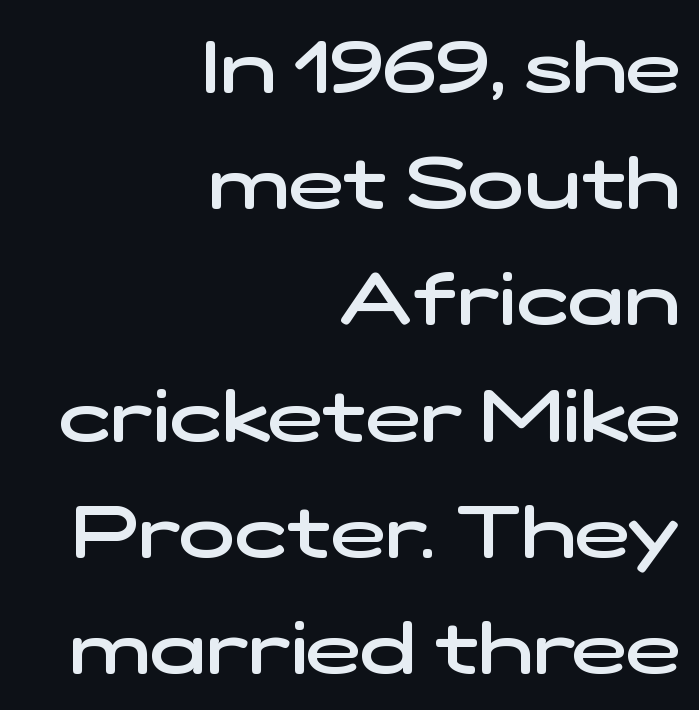
{"serif": "no", "bold": "semi", "weight": "semibold", "width": "wide", "stroke_contrast": "low", "x_height": "medium", "monospaced": "no", "underline": "no", "align": "right", "line_spacing": "normal", "line_spacing_ratio": 1.57, "letter_spacing": "normal", "letter_spacing_em": 0.0, "glyph_px": 74}
